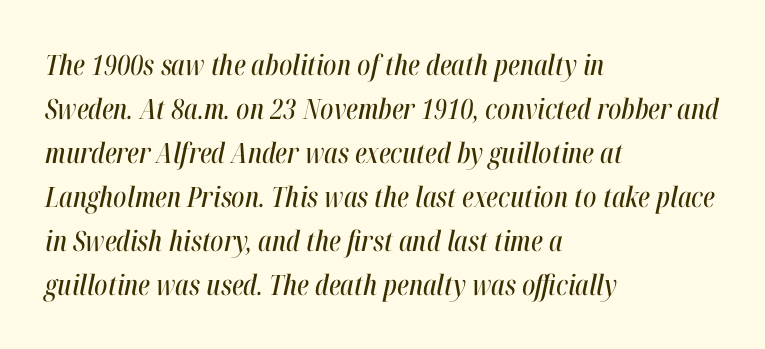
The image shows 28 px condensed type, italic (leaning right); set left-aligned, normal line spacing (1.57x), normal letter spacing, not underlined; high stroke contrast and a medium x-height.
